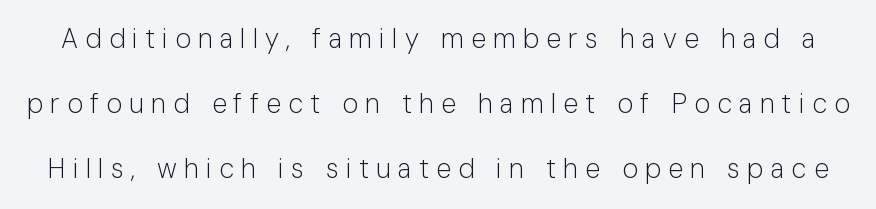
Q: Is the text bold? A: No.
Q: Is the text italic (slanted)? A: No, it is upright.
Q: Is the text underlined? A: No.
Q: Is the spacing between letters normal or unusually wide? A: Unusually wide.
Q: Is the spacing between lines tight, normal or loose? A: Loose.
